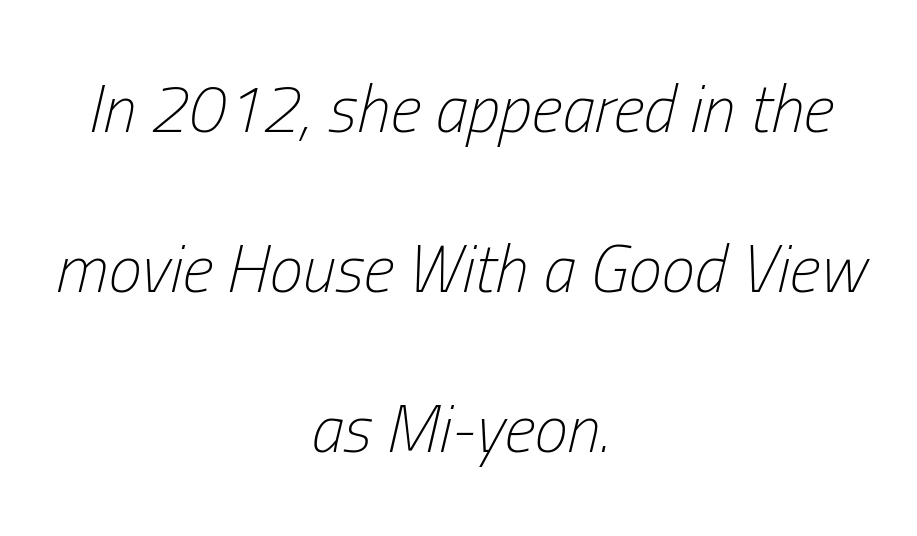
Q: Is the text bold? A: No.
Q: Is the text italic (slanted)? A: Yes, it leans right by about 13 degrees.
Q: Is the text underlined? A: No.
Q: How is the paragraph aligned? A: Centered.
Q: Is the spacing between letters normal or unusually wide? A: Normal.
Q: Is the spacing between lines tight, normal or loose? A: Loose.
Q: Width (condensed, normal, or wide)? A: Condensed.
Q: Stroke contrast? A: Low.
Q: x-height? A: Medium.
Q: Monospaced? A: No.
